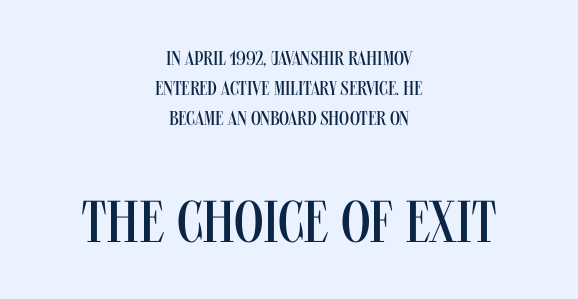
Q: Is the text bold? A: No.
Q: Is the text italic (slanted)? A: No, it is upright.
Q: Is the typeface a serif or a sans-serif typeface? A: Sans-serif.
Q: Is the text underlined? A: No.
Q: How is the paragraph aligned? A: Centered.
Q: Is the spacing between letters normal or unusually wide? A: Normal.
Q: Is the spacing between lines tight, normal or loose? A: Normal.
Q: Which block of text is set in a larger size, the first (top) or the second (bottom)? A: The second (bottom) one.
Q: Width (condensed, normal, or wide)? A: Condensed.
Q: Stroke contrast? A: Medium.
Q: x-height? A: Large.
Q: Monospaced? A: No.
